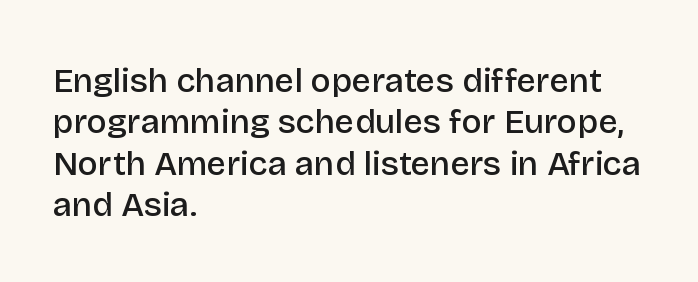
Q: Is the text bold? A: Semi-bold.
Q: Is the text italic (slanted)? A: No, it is upright.
Q: Is the typeface a serif or a sans-serif typeface? A: Sans-serif.
Q: Is the text underlined? A: No.
Q: How is the paragraph aligned? A: Left-aligned.
Q: Is the spacing between letters normal or unusually wide? A: Normal.
Q: Width (condensed, normal, or wide)? A: Normal.
Q: Stroke contrast? A: Low.
Q: x-height? A: Large.
Q: Monospaced? A: No.
